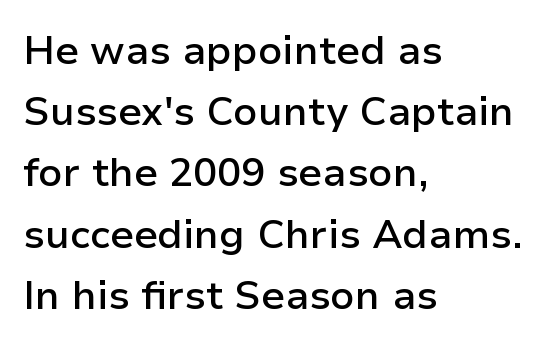
The image shows 40 px semibold sans-serif type, upright; set left-aligned, normal line spacing (1.53x), normal letter spacing, not underlined; low stroke contrast and a medium x-height.
